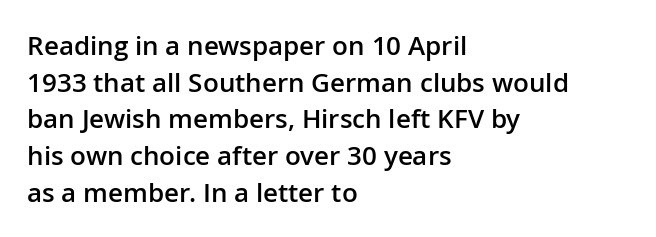
Q: Is the text bold? A: Semi-bold.
Q: Is the text italic (slanted)? A: No, it is upright.
Q: Is the text underlined? A: No.
Q: How is the paragraph aligned? A: Left-aligned.
Q: Is the spacing between letters normal or unusually wide? A: Normal.
Q: Is the spacing between lines tight, normal or loose? A: Normal.
